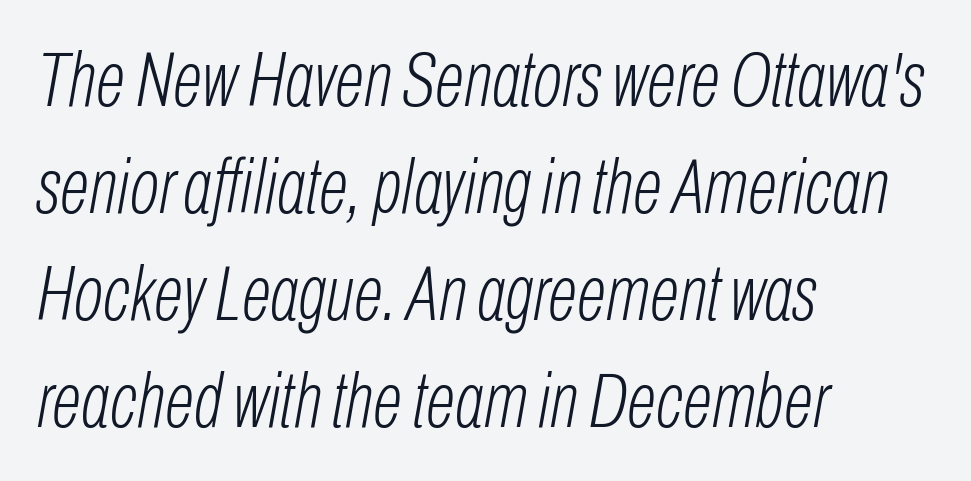
This rendering features lettering with no underline. The text block is weighted toward the left margin, trailing off unevenly rightward. These lines were composed using italics. Stems and bowls with no extra thickness — not bold. The face used here is proportionally spaced, like ordinary book or web type.
